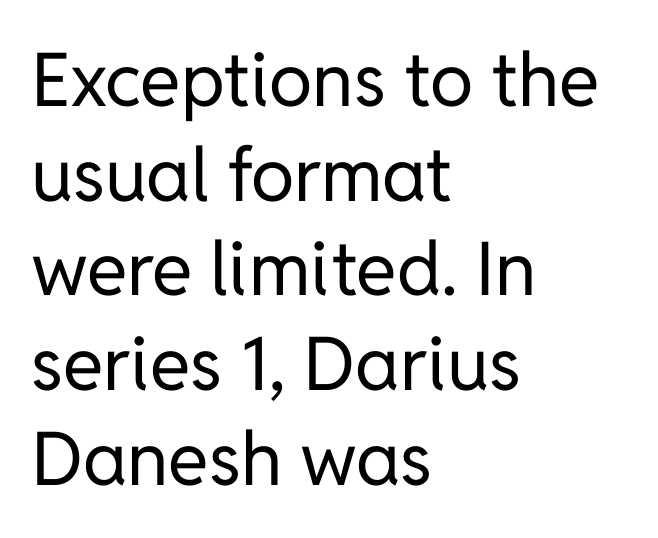
{"serif": "no", "italic": "no", "bold": "no", "weight": "regular", "width": "normal", "stroke_contrast": "low", "x_height": "medium", "monospaced": "no", "underline": "no", "align": "left", "line_spacing": "normal", "line_spacing_ratio": 1.28, "letter_spacing": "normal", "letter_spacing_em": 0.0, "glyph_px": 74}
